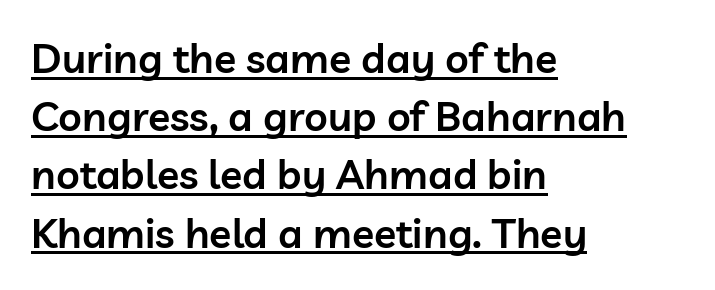
The designer left line spacing at the default. In terms of letterform style, serifs are entirely absent. Does the copy run flush right? No — it runs flush left. The lettering stays uniformly vertical, giving the passage a roman look.
